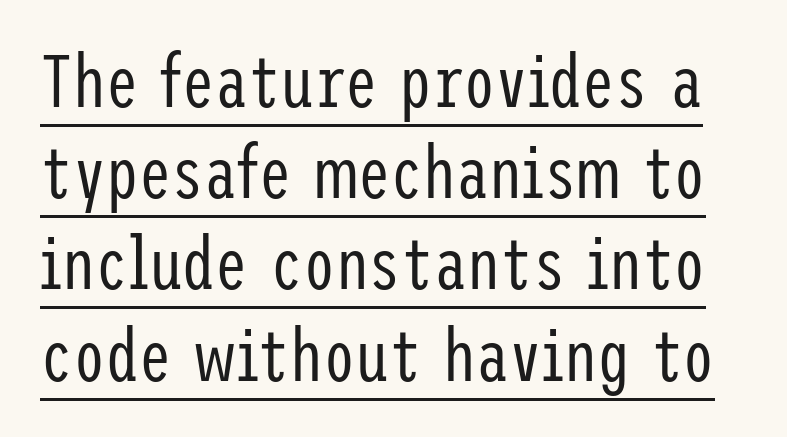
Every character sits straight up, as roman type does. A continuous stroke trails under the words, as in a hyperlink. Tracking here is standard; glyphs follow each other at the usual distance. Stroke thickness stays within the range of a standard reading face or lighter.
